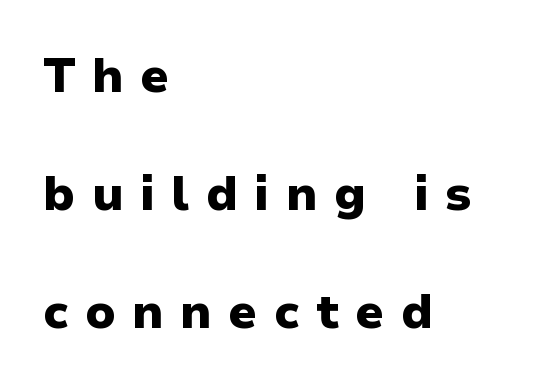
{"serif": "no", "italic": "no", "bold": "yes", "weight": "heavy", "width": "normal", "stroke_contrast": "low", "x_height": "medium", "monospaced": "no", "underline": "no", "align": "left", "line_spacing": "loose", "line_spacing_ratio": 2.46, "letter_spacing": "wide", "letter_spacing_em": 0.34, "glyph_px": 48}
